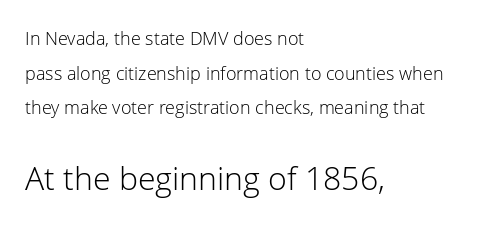
Q: Is the text bold? A: No.
Q: Is the text italic (slanted)? A: No, it is upright.
Q: Is the typeface a serif or a sans-serif typeface? A: Sans-serif.
Q: Is the text underlined? A: No.
Q: How is the paragraph aligned? A: Left-aligned.
Q: Is the spacing between letters normal or unusually wide? A: Normal.
Q: Is the spacing between lines tight, normal or loose? A: Loose.
Q: Which block of text is set in a larger size, the first (top) or the second (bottom)? A: The second (bottom) one.
Q: Width (condensed, normal, or wide)? A: Normal.
Q: Stroke contrast? A: Low.
Q: x-height? A: Medium.
Q: Monospaced? A: No.
